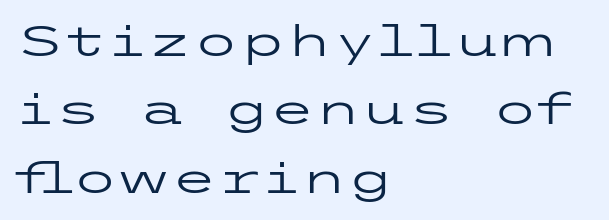
{"serif": "no", "italic": "no", "bold": "no", "weight": "regular", "width": "wide", "stroke_contrast": "low", "x_height": "medium", "underline": "no", "align": "left", "line_spacing": "normal", "line_spacing_ratio": 1.63, "letter_spacing": "normal", "letter_spacing_em": 0.0, "glyph_px": 42}
